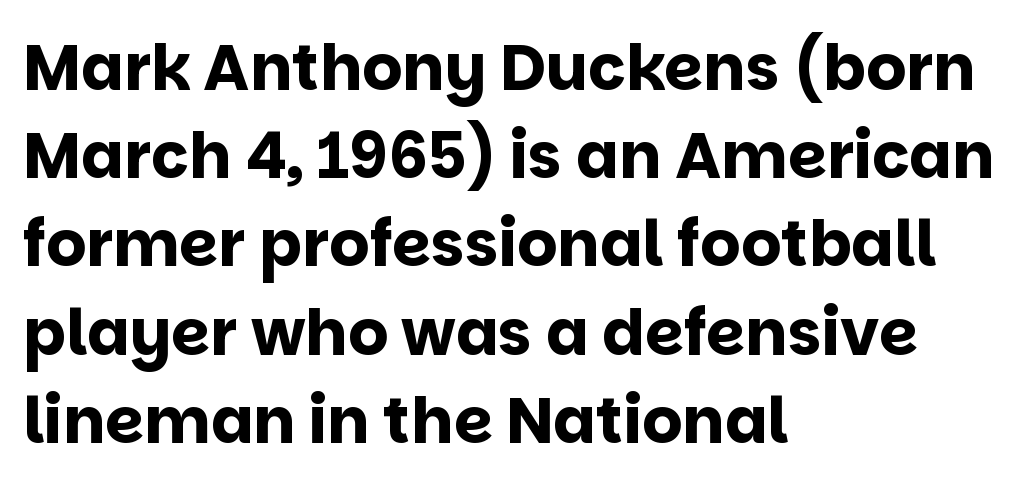
Q: Is the text bold? A: Yes.
Q: Is the text italic (slanted)? A: No, it is upright.
Q: Is the typeface a serif or a sans-serif typeface? A: Sans-serif.
Q: Is the text underlined? A: No.
Q: How is the paragraph aligned? A: Left-aligned.
Q: Is the spacing between letters normal or unusually wide? A: Normal.
Q: Is the spacing between lines tight, normal or loose? A: Normal.
Q: Width (condensed, normal, or wide)? A: Normal.
Q: Stroke contrast? A: Low.
Q: x-height? A: Large.
Q: Monospaced? A: No.
